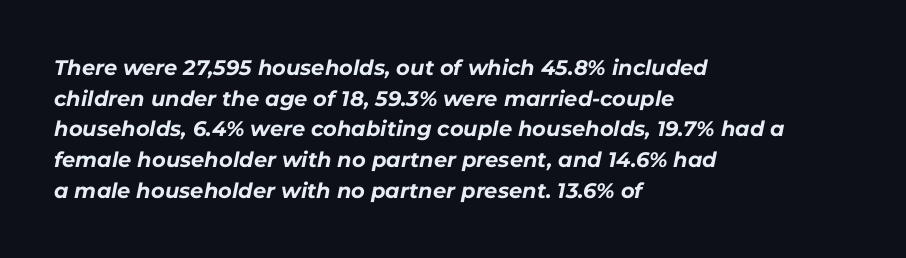
{"italic": "yes", "lean": "right", "slant_degrees": 11, "bold": "yes", "underline": "no", "align": "left", "line_spacing": "normal", "line_spacing_ratio": 1.46, "letter_spacing": "normal", "letter_spacing_em": 0.0, "glyph_px": 21}
